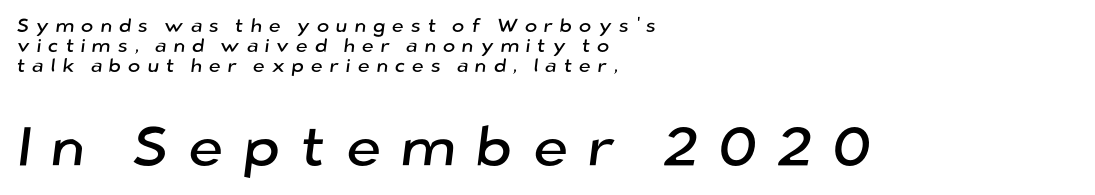
{"serif": "no", "width": "normal", "stroke_contrast": "low", "x_height": "medium", "monospaced": "no", "underline": "no", "align": "left", "line_spacing": "tight", "line_spacing_ratio": 1.06, "letter_spacing": "wide", "letter_spacing_em": 0.35, "larger_block": "second", "size_ratio": 2.95, "glyph_px": 56}
